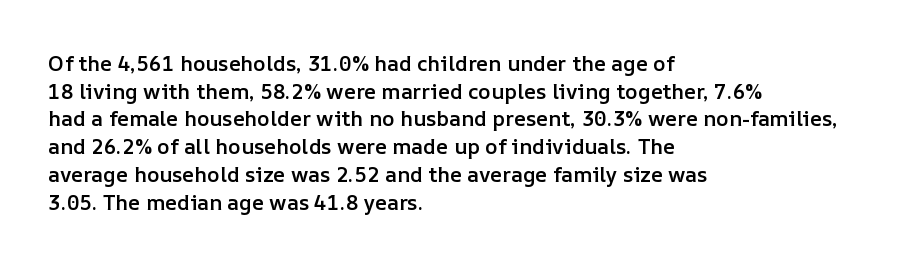
Q: Is the text bold? A: Semi-bold.
Q: Is the text italic (slanted)? A: No, it is upright.
Q: Is the text underlined? A: No.
Q: How is the paragraph aligned? A: Left-aligned.
Q: Is the spacing between letters normal or unusually wide? A: Normal.
Q: Is the spacing between lines tight, normal or loose? A: Normal.
